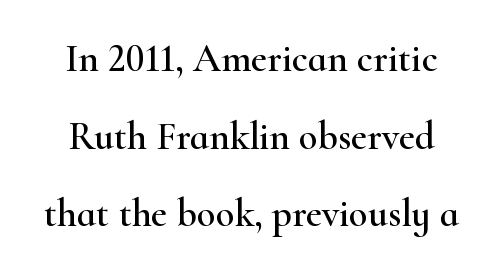
The image shows 39 px wide serif type, upright; set loose line spacing (1.99x), normal letter spacing, not underlined; high stroke contrast and a small x-height.
